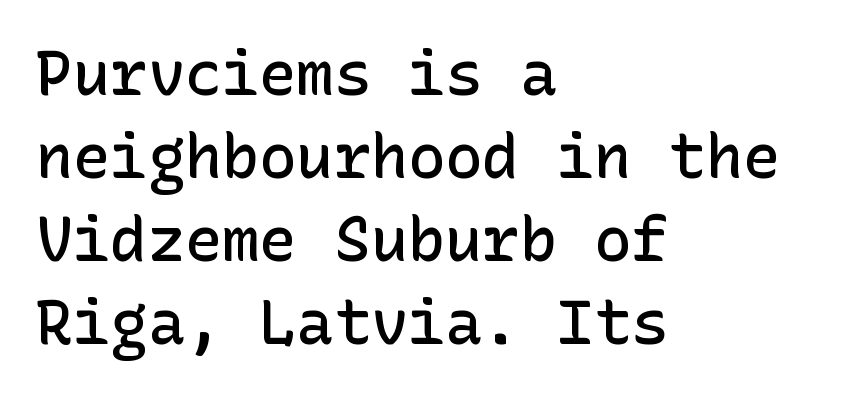
{"serif": "no", "italic": "no", "bold": "semi", "weight": "semibold", "width": "normal", "stroke_contrast": "low", "x_height": "medium", "underline": "no", "align": "left", "line_spacing": "normal", "line_spacing_ratio": 1.34, "letter_spacing": "normal", "letter_spacing_em": 0.0, "glyph_px": 62}
